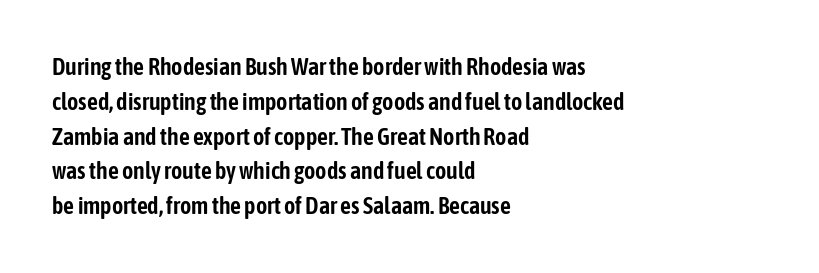
This sample keeps an unexceptional amount of space between lines. These lines keep a tight, regular rhythm from letter to letter. Every stem runs plumb, perpendicular to the baseline. Reading down the block, your eye returns to a fixed left position each line. The string is rendered with underlining switched off.
